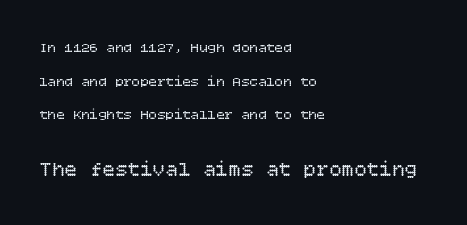
{"italic": "no", "bold": "no", "underline": "no", "align": "left", "line_spacing": "loose", "line_spacing_ratio": 2.41, "letter_spacing": "normal", "letter_spacing_em": 0.0, "larger_block": "second", "size_ratio": 1.5, "glyph_px": 21}
